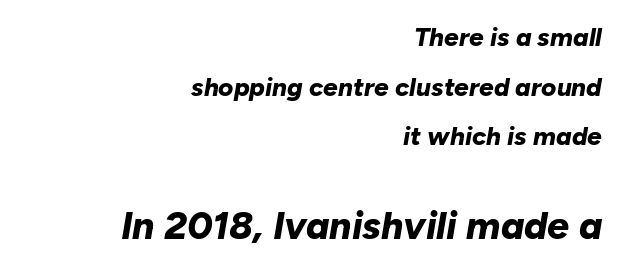
{"italic": "yes", "lean": "right", "slant_degrees": 10, "bold": "yes", "weight": "bold", "width": "normal", "stroke_contrast": "low", "x_height": "medium", "monospaced": "no", "underline": "no", "align": "right", "line_spacing": "loose", "line_spacing_ratio": 1.91, "letter_spacing": "normal", "letter_spacing_em": 0.0, "larger_block": "second", "size_ratio": 1.5, "glyph_px": 39}
